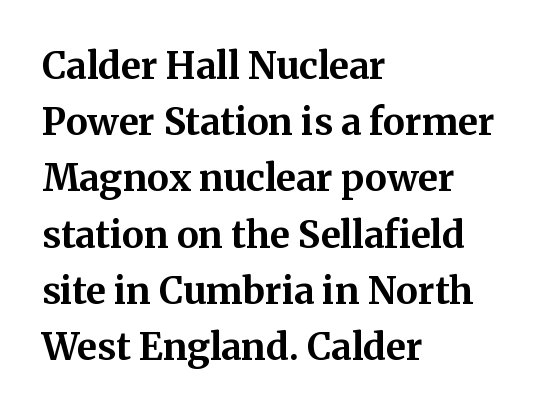
Horizontally, the lines are justified to the leading edge only. Spacing verdict: proportional, widths tailored to each character. Look at the stroke-to-counter ratio: heavy, a bold. There is no visible air inserted between adjacent glyphs.
